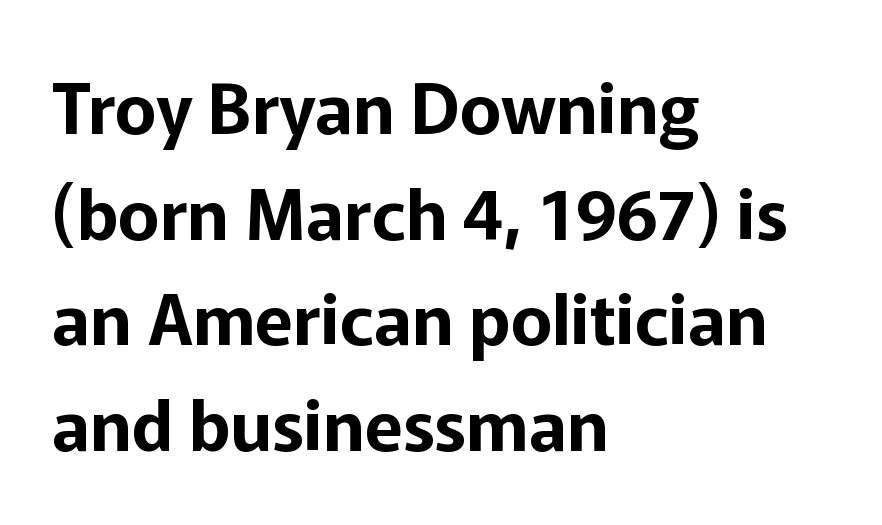
The image shows 70 px sans-serif type, upright; set left-aligned, normal line spacing (1.51x), normal letter spacing, not underlined; low stroke contrast and a medium x-height.
